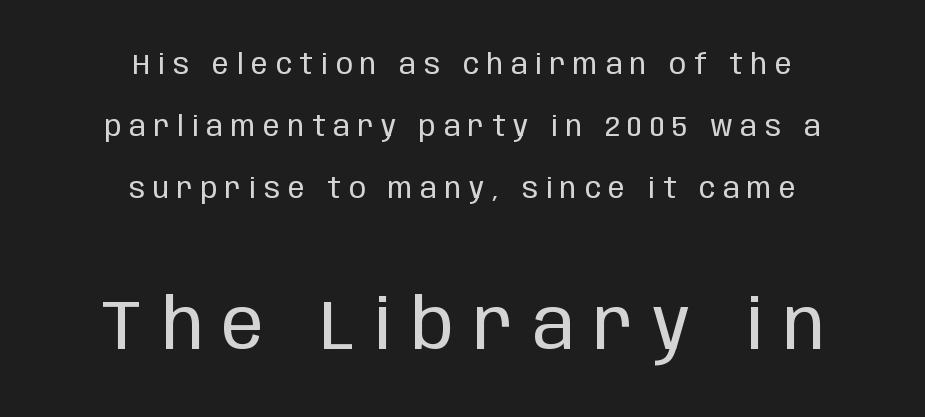
{"serif": "no", "italic": "no", "bold": "no", "weight": "regular", "width": "condensed", "stroke_contrast": "low", "x_height": "large", "monospaced": "no", "underline": "no", "align": "center", "line_spacing": "loose", "line_spacing_ratio": 2.21, "letter_spacing": "wide", "letter_spacing_em": 0.28, "larger_block": "second", "size_ratio": 2.5, "glyph_px": 70}
